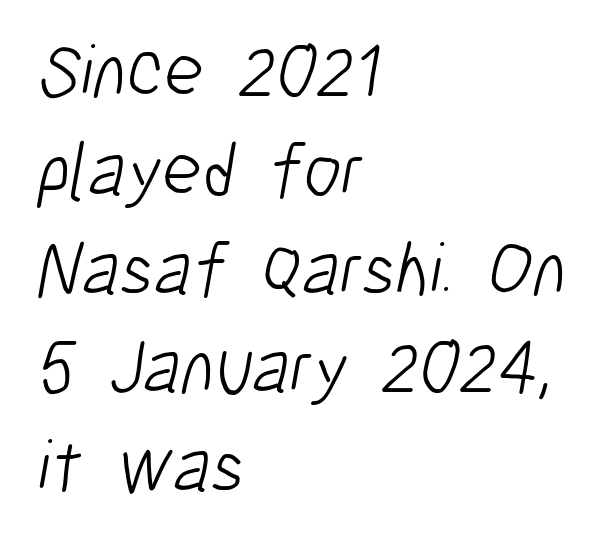
The letters carry no serifs — their stems end cleanly without finishing strokes. These lines are set flush left with a ragged right edge. Standard letterfit; no display-style spreading of the glyphs. Glance below the letters and you will spot only blank space.
